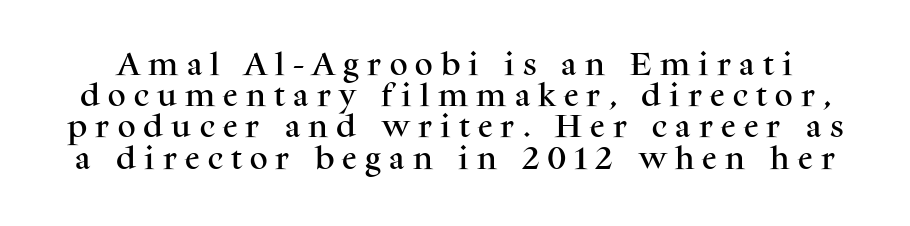
{"italic": "no", "underline": "no", "line_spacing": "normal", "line_spacing_ratio": 1.25, "letter_spacing": "wide", "letter_spacing_em": 0.33, "glyph_px": 25}
